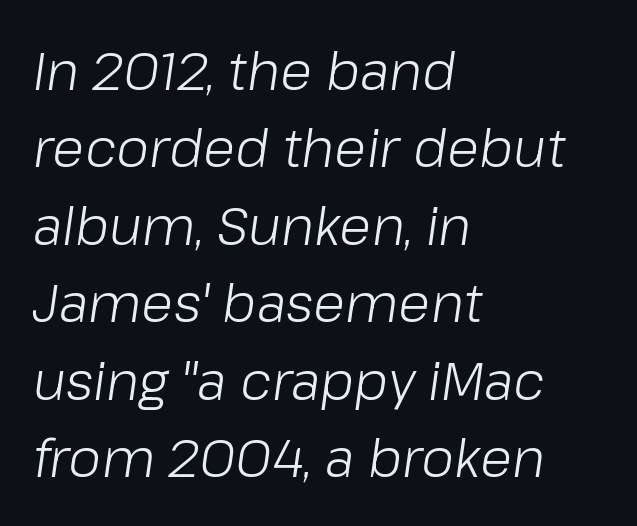
The image shows 53 px light type, italic (leaning right); set left-aligned, normal line spacing (1.46x), normal letter spacing, not underlined; low stroke contrast and a medium x-height.
